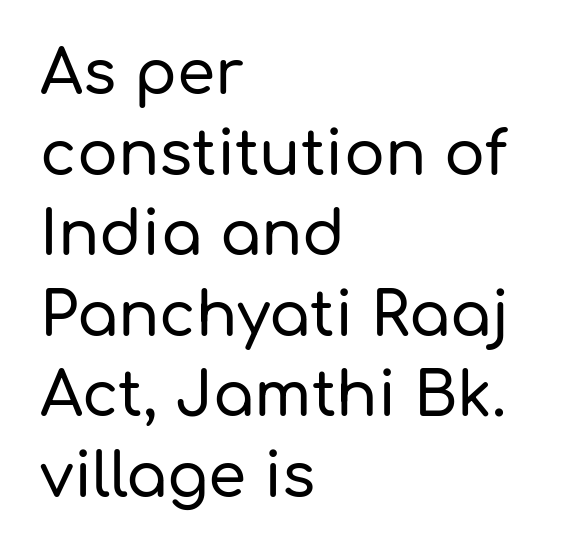
Q: Is the text italic (slanted)? A: No, it is upright.
Q: Is the typeface a serif or a sans-serif typeface? A: Sans-serif.
Q: Is the text underlined? A: No.
Q: How is the paragraph aligned? A: Left-aligned.
Q: Is the spacing between letters normal or unusually wide? A: Normal.
Q: Is the spacing between lines tight, normal or loose? A: Normal.
Q: Width (condensed, normal, or wide)? A: Normal.
Q: Stroke contrast? A: Low.
Q: x-height? A: Medium.
Q: Monospaced? A: No.
